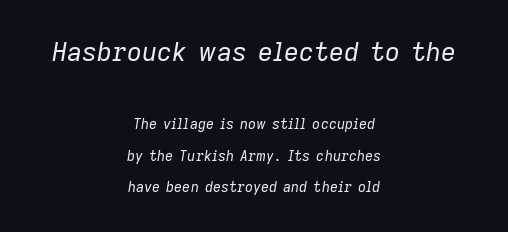
{"italic": "yes", "lean": "right", "slant_degrees": 9, "bold": "no", "underline": "no", "align": "center", "line_spacing": "loose", "line_spacing_ratio": 2.27, "letter_spacing": "normal", "letter_spacing_em": 0.0, "larger_block": "first", "size_ratio": 1.86, "glyph_px": 26}
